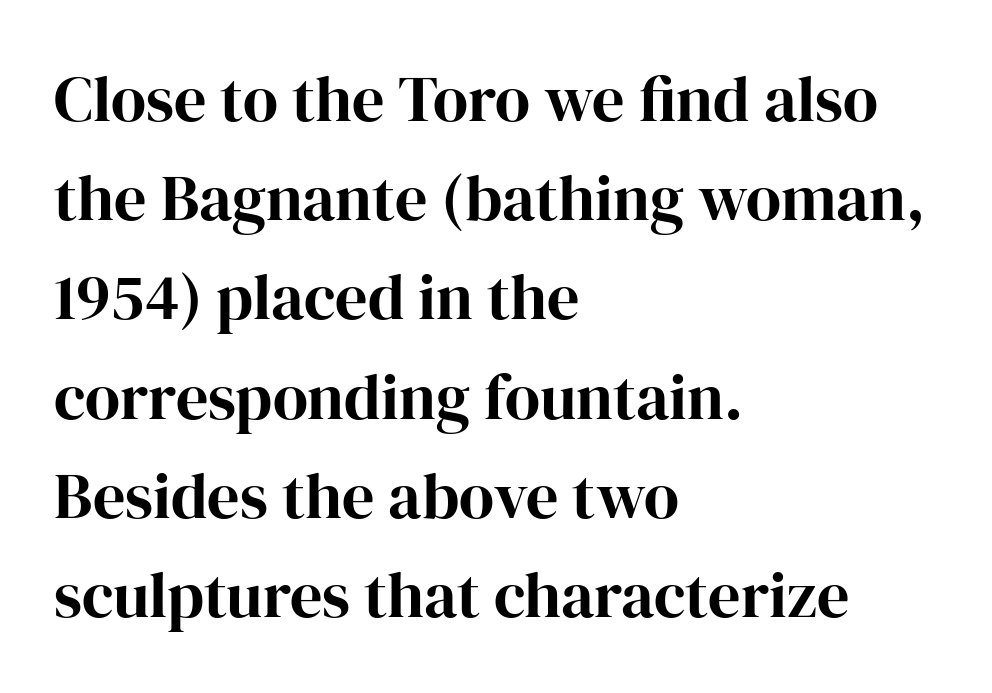
The image shows 64 px bold serif type, upright; set left-aligned, normal line spacing (1.55x), normal letter spacing, not underlined; high stroke contrast and a medium x-height.
